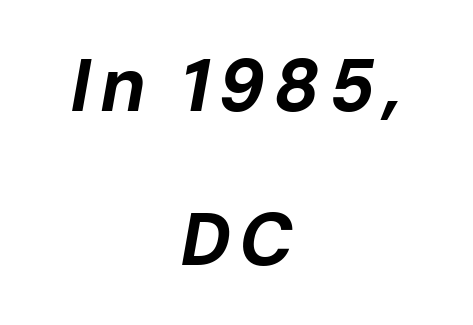
The image shows 74 px bold type, italic (leaning right); set centered, loose line spacing (2.08x), not underlined; low stroke contrast and a medium x-height.
